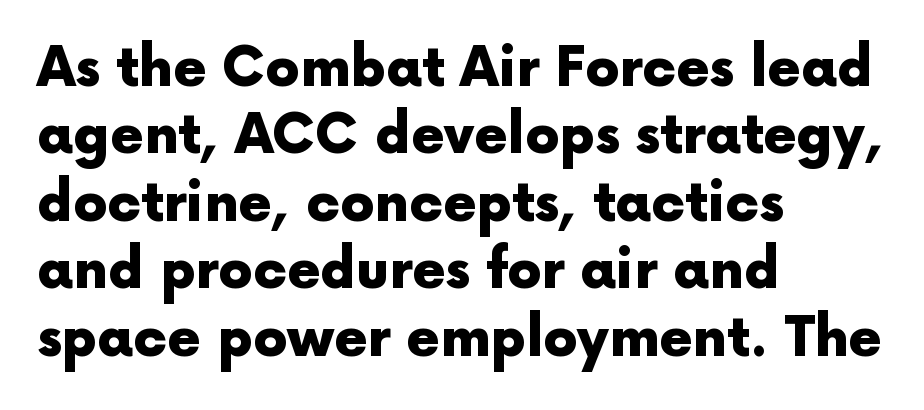
Q: Is the text bold? A: Yes.
Q: Is the text italic (slanted)? A: No, it is upright.
Q: Is the typeface a serif or a sans-serif typeface? A: Sans-serif.
Q: Is the text underlined? A: No.
Q: How is the paragraph aligned? A: Left-aligned.
Q: Is the spacing between letters normal or unusually wide? A: Normal.
Q: Is the spacing between lines tight, normal or loose? A: Normal.
Q: Width (condensed, normal, or wide)? A: Normal.
Q: x-height? A: Medium.
Q: Monospaced? A: No.
